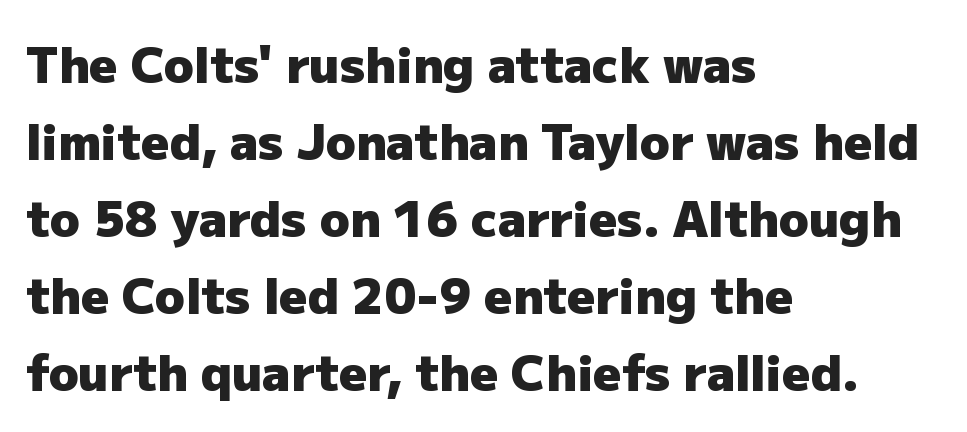
The rendering anchors every line to the left-hand side. This sample has the flowing, uneven cadence of proportional lettering. These lines keep a tight, regular rhythm from letter to letter. The strip under each line holds only bare page. Each new line begins a customary step beneath the previous one. Stroke terminals: plain, sans-serif.
